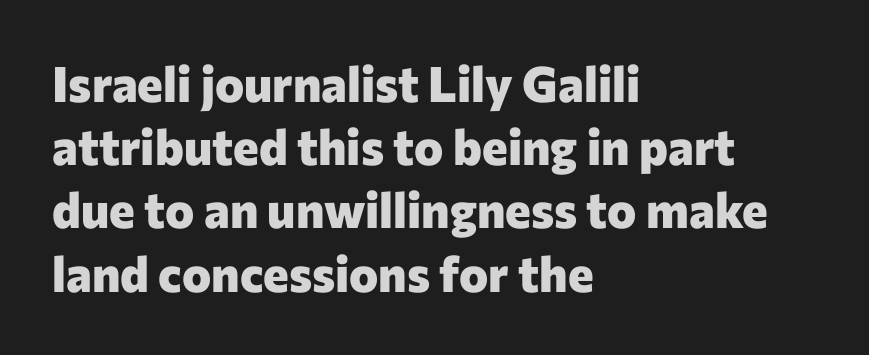
The image shows 49 px heavy sans-serif type, upright; set left-aligned, normal line spacing (1.29x), normal letter spacing, not underlined; low stroke contrast and a medium x-height.
